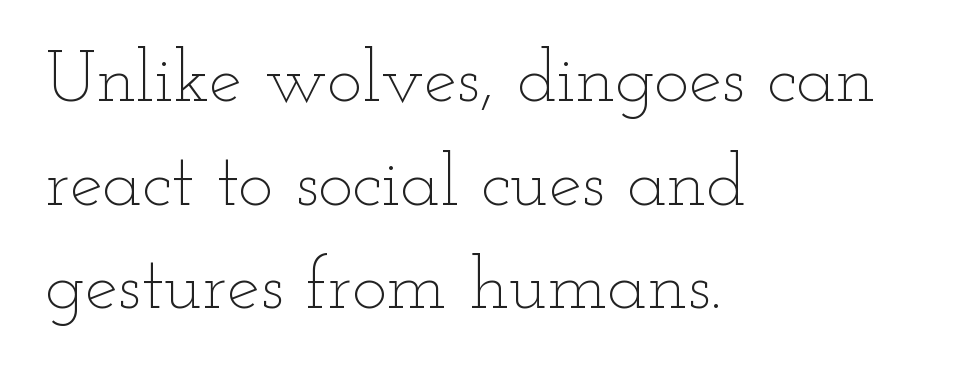
{"italic": "no", "bold": "no", "weight": "thin", "width": "wide", "stroke_contrast": "low", "x_height": "small", "monospaced": "no", "underline": "no", "align": "left", "line_spacing": "normal", "line_spacing_ratio": 1.4, "letter_spacing": "normal", "letter_spacing_em": 0.0, "glyph_px": 74}
